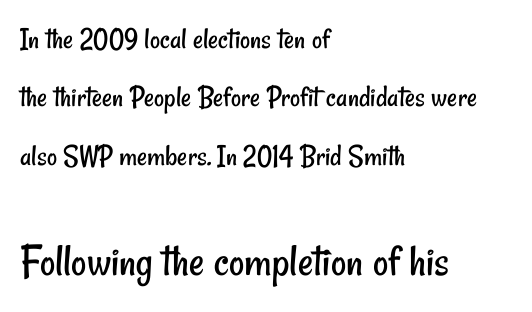
The image shows 47 px regular-weight, condensed sans-serif type; set left-aligned, line spacing 1.88x, normal letter spacing, not underlined; the second (bottom) block is 1.52x larger; low stroke contrast and a small x-height.
